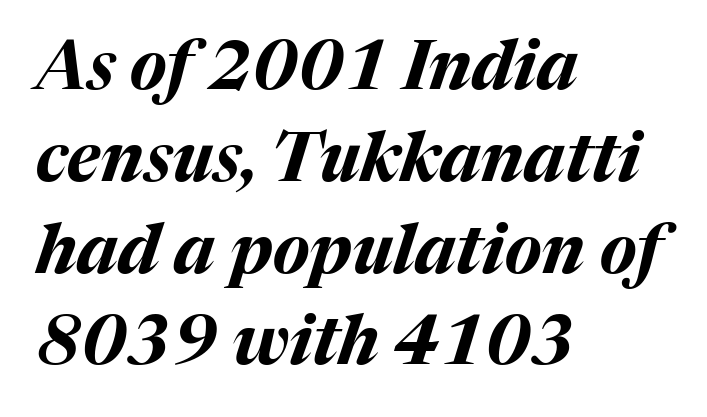
The rendering uses a moderate line-height, typical for paragraphs. The rendering applies a slant to the glyphs. The characters look thick and weighty, a clear bold. The space beneath each line is pristine and unruled. A typesetter would call this proportional, since set widths differ per character. Reading down the block, your eye returns to a fixed left position each line.
